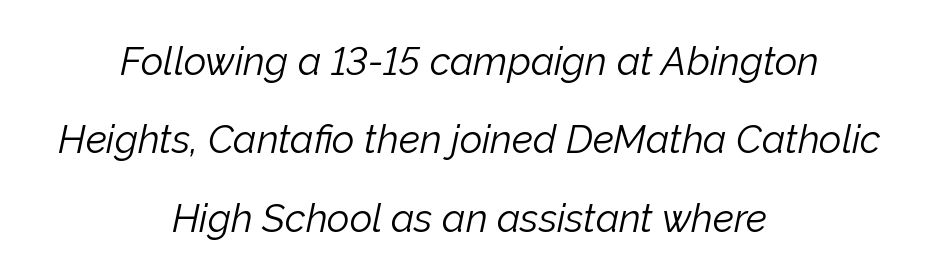
Q: Is the text bold? A: No.
Q: Is the text italic (slanted)? A: Yes, it leans right by about 12 degrees.
Q: Is the text underlined? A: No.
Q: How is the paragraph aligned? A: Centered.
Q: Is the spacing between letters normal or unusually wide? A: Normal.
Q: Is the spacing between lines tight, normal or loose? A: Loose.
Q: Width (condensed, normal, or wide)? A: Normal.
Q: Stroke contrast? A: Low.
Q: x-height? A: Medium.
Q: Monospaced? A: No.
